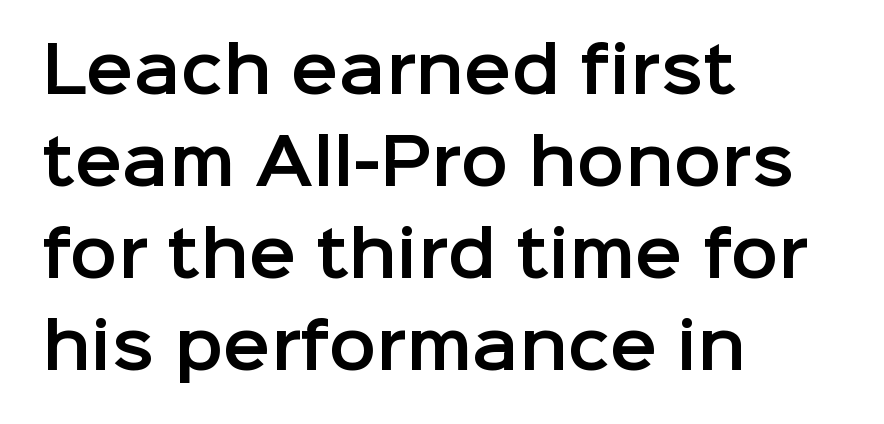
The image shows 63 px sans-serif type, upright; set left-aligned, normal line spacing (1.46x), normal letter spacing, not underlined; low stroke contrast and a medium x-height.
